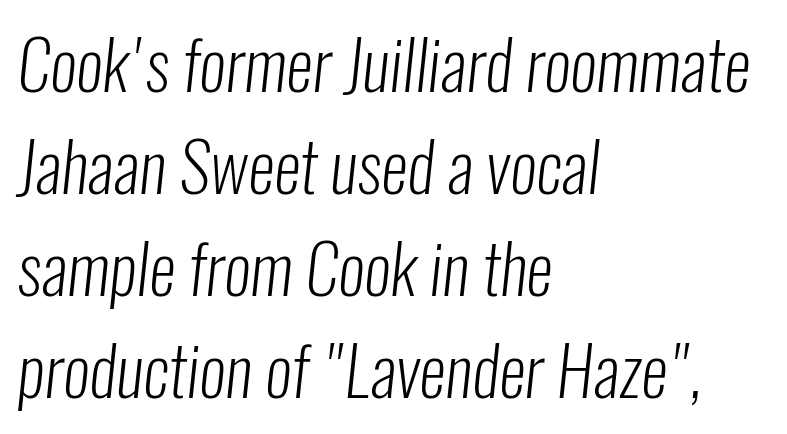
The image shows 68 px light, condensed sans-serif type; set left-aligned, normal line spacing (1.5x), normal letter spacing, not underlined; low stroke contrast and a medium x-height.
